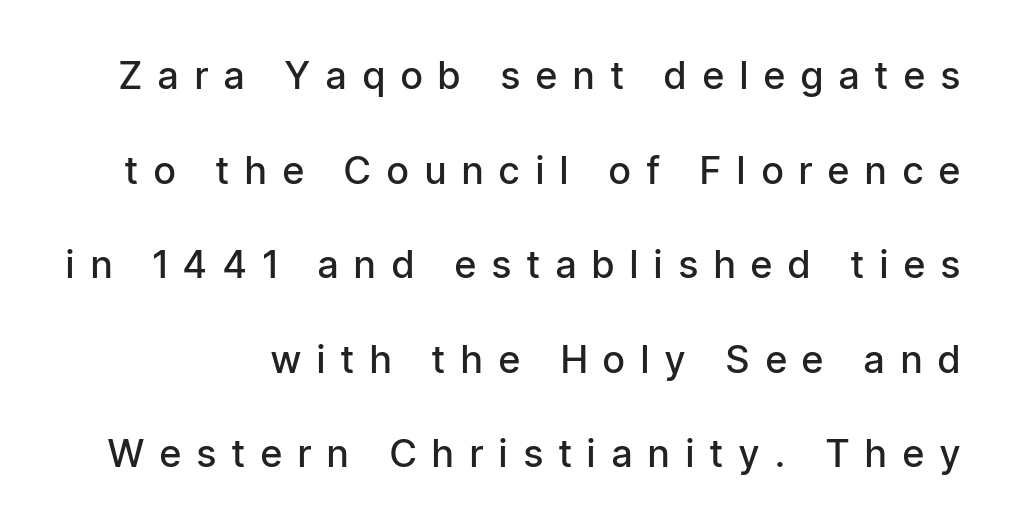
Q: Is the text bold? A: Semi-bold.
Q: Is the text italic (slanted)? A: No, it is upright.
Q: Is the typeface a serif or a sans-serif typeface? A: Sans-serif.
Q: Is the text underlined? A: No.
Q: Is the spacing between letters normal or unusually wide? A: Unusually wide.
Q: Is the spacing between lines tight, normal or loose? A: Loose.
Q: Width (condensed, normal, or wide)? A: Condensed.
Q: Stroke contrast? A: Low.
Q: x-height? A: Medium.
Q: Monospaced? A: No.
